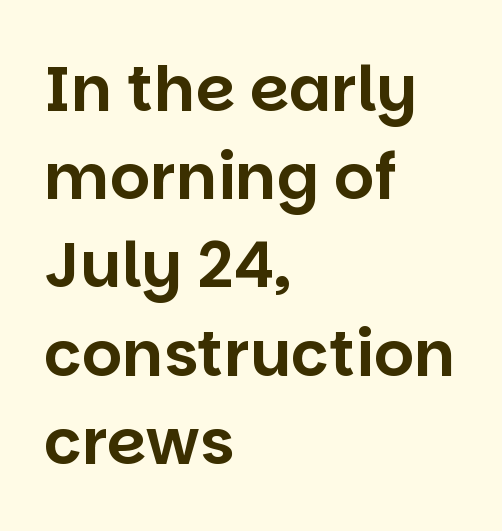
Q: Is the text italic (slanted)? A: No, it is upright.
Q: Is the typeface a serif or a sans-serif typeface? A: Sans-serif.
Q: Is the text underlined? A: No.
Q: How is the paragraph aligned? A: Left-aligned.
Q: Is the spacing between letters normal or unusually wide? A: Normal.
Q: Is the spacing between lines tight, normal or loose? A: Normal.
Q: Width (condensed, normal, or wide)? A: Normal.
Q: Stroke contrast? A: Low.
Q: x-height? A: Large.
Q: Monospaced? A: No.
